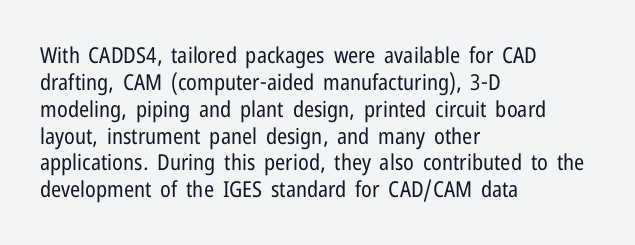
Honestly, the letter spacing is just normal — you wouldn't notice it. A student would call this left alignment; a typographer would say flush left, rag right. The font sits on the lighter half of the weight spectrum, regular included. Just letters on the line, the space beneath them empty.
